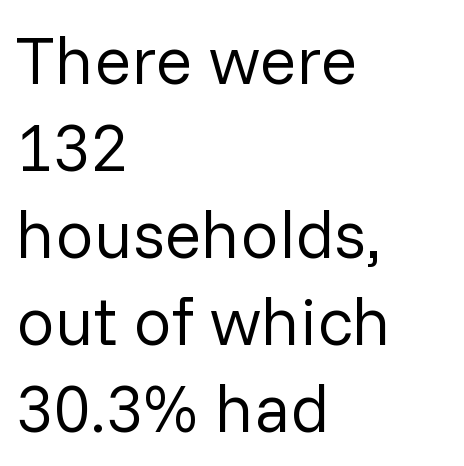
{"serif": "no", "italic": "no", "bold": "no", "weight": "regular", "width": "normal", "stroke_contrast": "low", "x_height": "medium", "monospaced": "no", "underline": "no", "align": "left", "line_spacing": "normal", "line_spacing_ratio": 1.28, "letter_spacing": "normal", "letter_spacing_em": 0.0, "glyph_px": 68}
